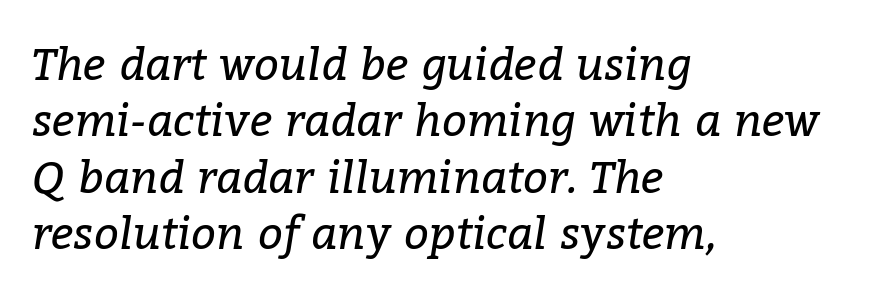
The image shows 44 px regular-weight serif type, italic (leaning right); set left-aligned, normal line spacing (1.28x), normal letter spacing, not underlined; low stroke contrast and a medium x-height.
